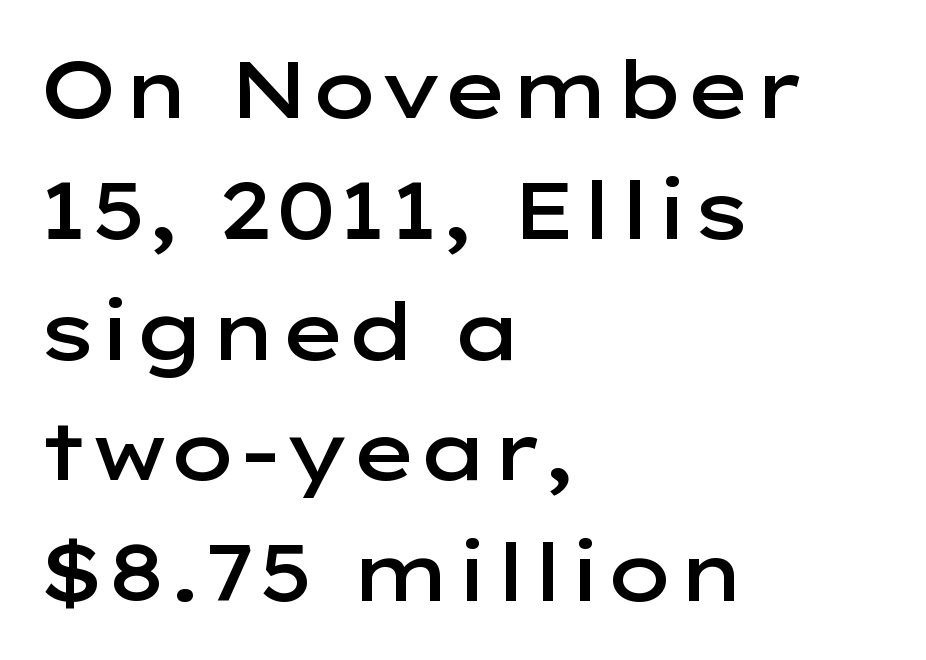
This sample keeps an unexceptional amount of space between lines. The sample has been set in demibold, a notch under bold. Style check: upright. In terms of letterspacing, this is plain default setting. Descenders hang freely into open space. Casual observation: everything's shoved over to the left.
